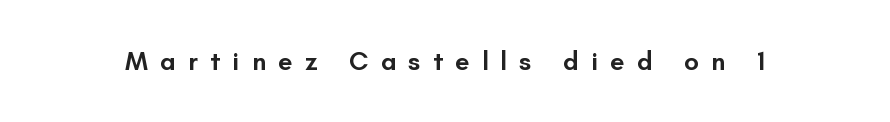
The tracking jumps out immediately: characters are airy and widely separated. Students, this is semibold: more ink than regular, less than bold. Style check: upright. The passage shown is not underscored anywhere.
